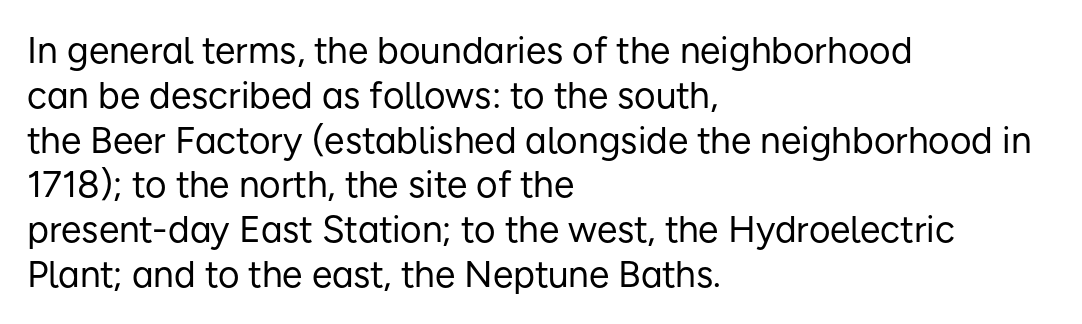
The image shows 37 px regular-weight sans-serif type, upright; set left-aligned, line spacing 1.21x, normal letter spacing, not underlined; low stroke contrast and a medium x-height.
